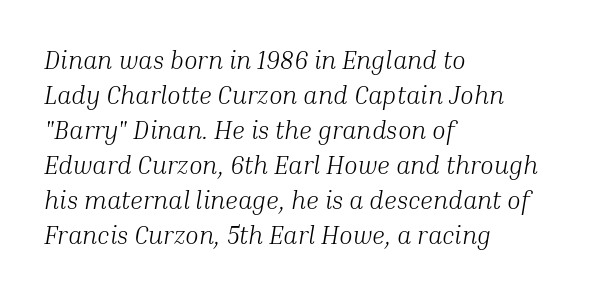
The image shows 25 px text type, italic (leaning right); set left-aligned, normal line spacing (1.4x), normal letter spacing, not underlined.
